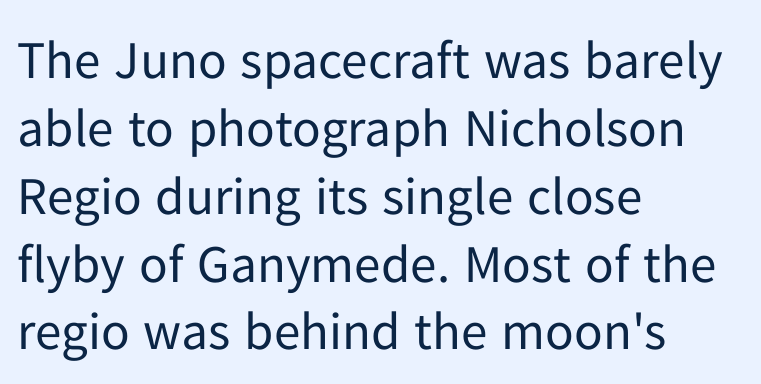
The image shows 53 px regular-weight sans-serif type, upright; set left-aligned, normal line spacing (1.28x), normal letter spacing, not underlined; low stroke contrast and a medium x-height.
